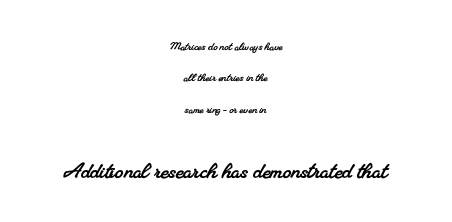
The image shows 27 px text type; set centered, loose line spacing (2.25x), normal letter spacing, not underlined; the second (bottom) block is 1.93x larger.
